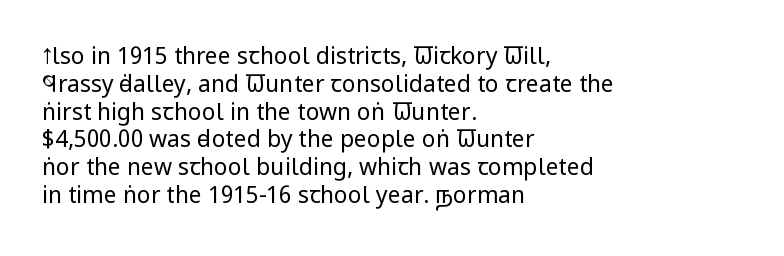
The image shows 23 px text type, upright; set left-aligned, line spacing 1.21x, normal letter spacing, not underlined.
